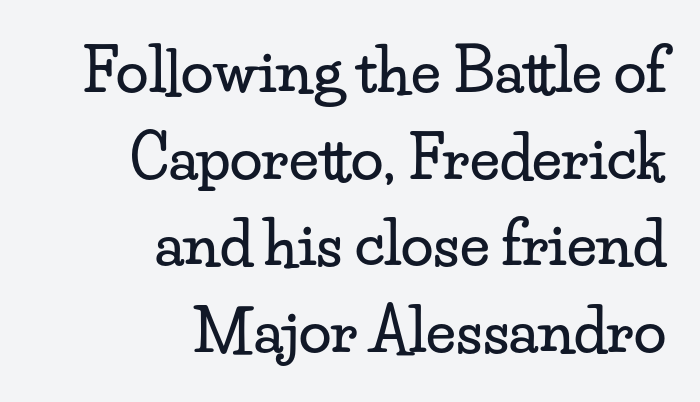
{"serif": "yes", "italic": "no", "width": "wide", "stroke_contrast": "low", "x_height": "small", "monospaced": "no", "underline": "no", "align": "right", "line_spacing": "normal", "line_spacing_ratio": 1.47, "letter_spacing": "normal", "letter_spacing_em": 0.0, "glyph_px": 59}
